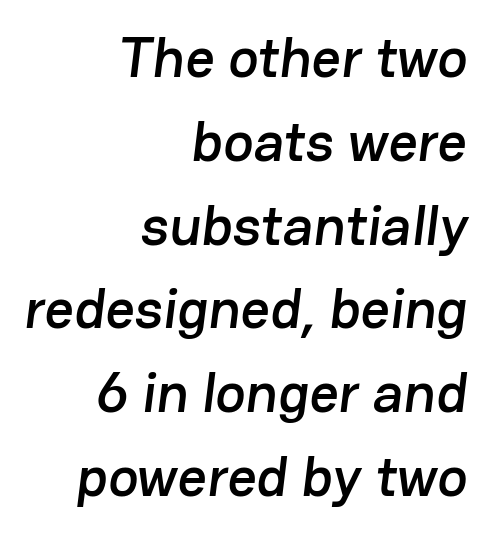
Teacher's note: observe the even right margin — that is flush-right alignment. Look at the tracking — it's just the regular setting, nothing added. The rendering shows plain stroke endings on the letterforms — a sans-serif design. These lines are rendered in a variable-pitch font.
